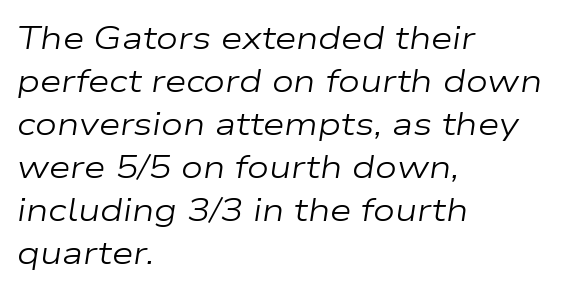
Character widths vary here, with narrow letters taking less room than wide ones. The passage shown leans; its letterforms are oblique. The vertical gap from one line to the next is medium. The rendering anchors every line to the left-hand side. In terms of letterspacing, this is plain default setting.
